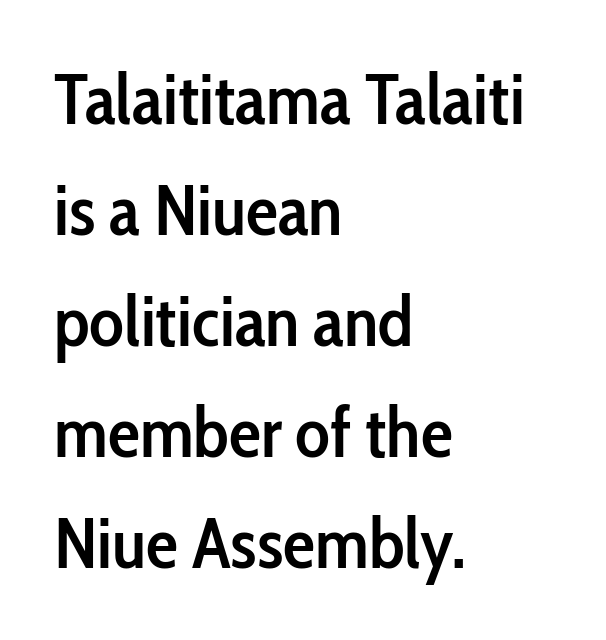
{"serif": "no", "italic": "no", "bold": "semi", "weight": "semibold", "width": "condensed", "stroke_contrast": "low", "x_height": "medium", "monospaced": "no", "underline": "no", "align": "left", "line_spacing": "normal", "line_spacing_ratio": 1.54, "letter_spacing": "normal", "letter_spacing_em": 0.0, "glyph_px": 72}
